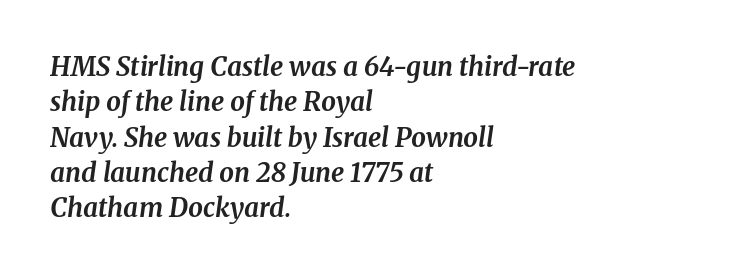
{"italic": "yes", "lean": "right", "slant_degrees": 8, "bold": "yes", "underline": "no", "align": "left", "line_spacing": "normal", "line_spacing_ratio": 1.36, "letter_spacing": "normal", "letter_spacing_em": 0.0, "glyph_px": 26}
